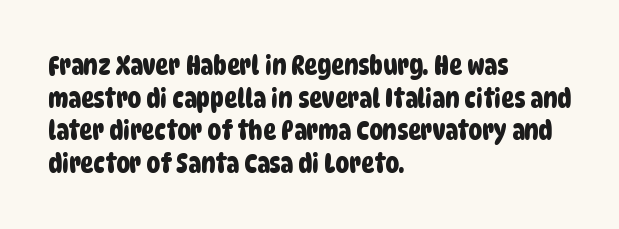
{"underline": "no", "align": "left", "line_spacing_ratio": 1.21, "letter_spacing": "normal", "letter_spacing_em": 0.0, "glyph_px": 27}
